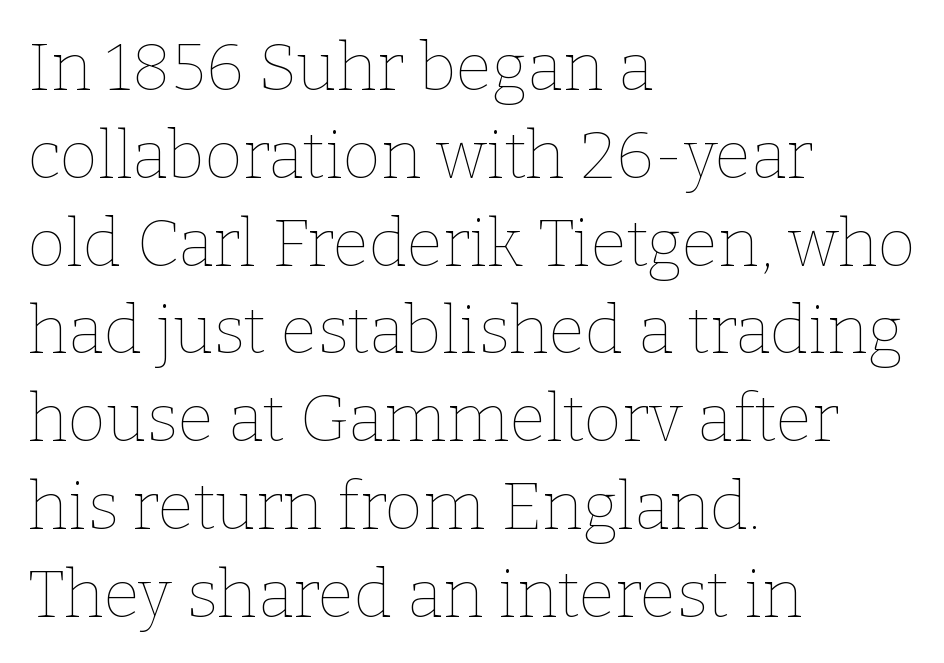
Q: Is the text bold? A: No.
Q: Is the text italic (slanted)? A: No, it is upright.
Q: Is the text underlined? A: No.
Q: How is the paragraph aligned? A: Left-aligned.
Q: Is the spacing between letters normal or unusually wide? A: Normal.
Q: Is the spacing between lines tight, normal or loose? A: Normal.
Q: Width (condensed, normal, or wide)? A: Normal.
Q: Stroke contrast? A: Low.
Q: x-height? A: Medium.
Q: Monospaced? A: No.
